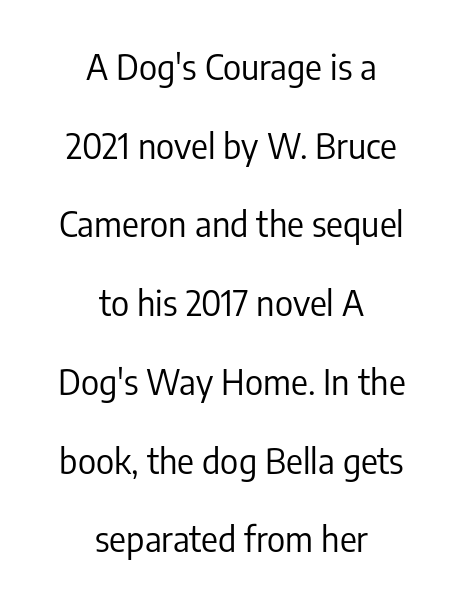
{"serif": "no", "italic": "no", "bold": "no", "weight": "regular", "width": "condensed", "stroke_contrast": "low", "x_height": "medium", "monospaced": "no", "underline": "no", "align": "center", "line_spacing": "loose", "line_spacing_ratio": 2.25, "letter_spacing": "normal", "letter_spacing_em": 0.0, "glyph_px": 35}
